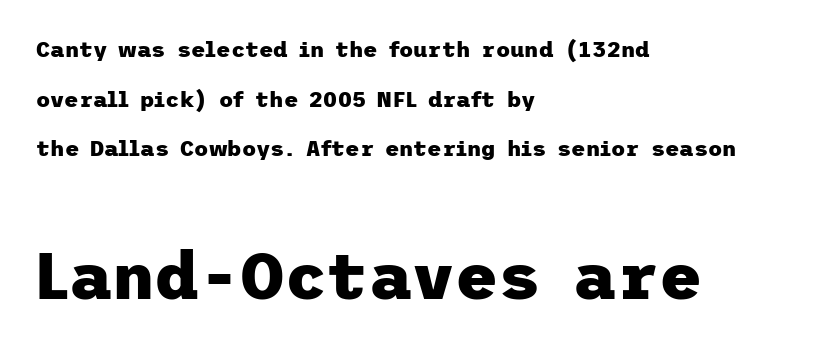
Regarding serifs, this sample does without them. Quick note: interline space is abundant. Is the lower block the larger one? Yes — the lower block carries the bigger type. This rendering uses left alignment, leaving the right contour irregular. Quick note: not italic, upright. The sample has been set heavy, in full bold.
